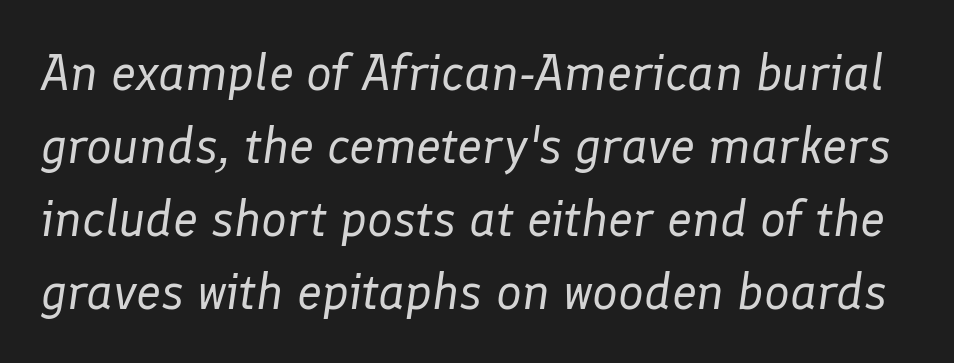
{"italic": "yes", "lean": "right", "slant_degrees": 8, "bold": "no", "weight": "regular", "width": "normal", "stroke_contrast": "low", "x_height": "medium", "monospaced": "no", "underline": "no", "line_spacing": "normal", "line_spacing_ratio": 1.43, "letter_spacing": "normal", "letter_spacing_em": 0.0, "glyph_px": 51}
